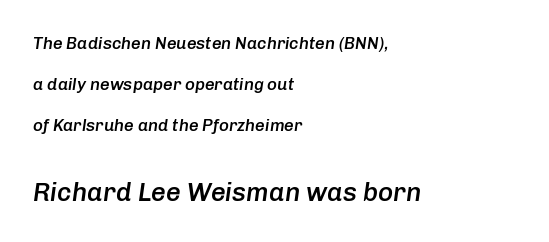
Is there much room between lines? Yes — plenty of vertical air separates them. Designer's note — italics engaged. The letters in the lower block stand taller than those in the block above. Caption: standard tracking, unaltered. Has an underline been added? It has not. These lines carry some extra weight — a demibold, not a full bold.
